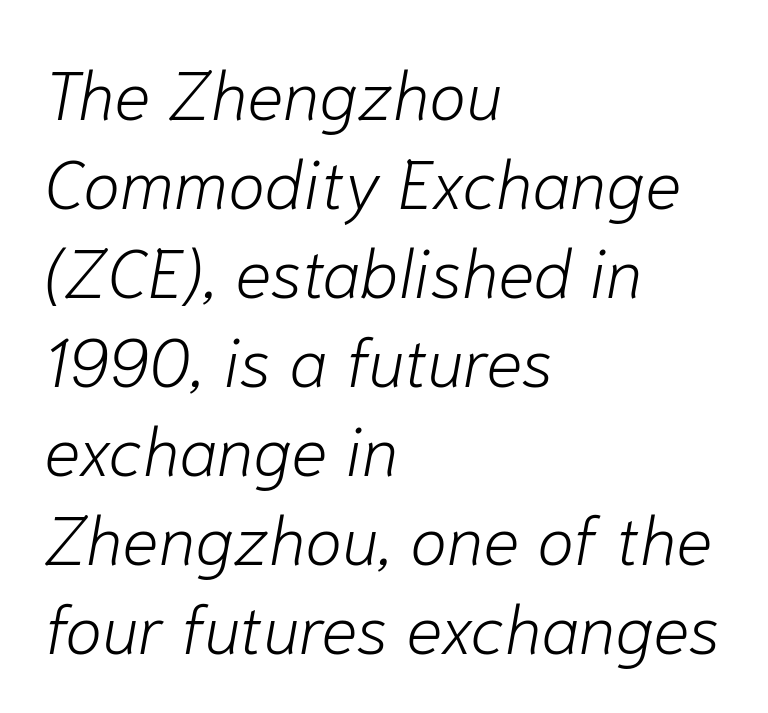
The image shows 68 px light type, italic (leaning right); set left-aligned, normal line spacing (1.31x), normal letter spacing, not underlined; low stroke contrast and a medium x-height.
